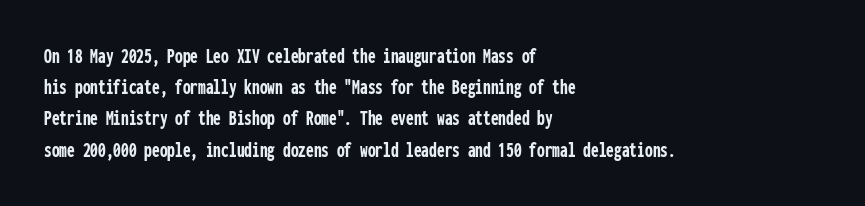
Q: Is the text bold? A: Yes.
Q: Is the text italic (slanted)? A: No, it is upright.
Q: Is the text underlined? A: No.
Q: How is the paragraph aligned? A: Left-aligned.
Q: Is the spacing between letters normal or unusually wide? A: Normal.
Q: Is the spacing between lines tight, normal or loose? A: Normal.
